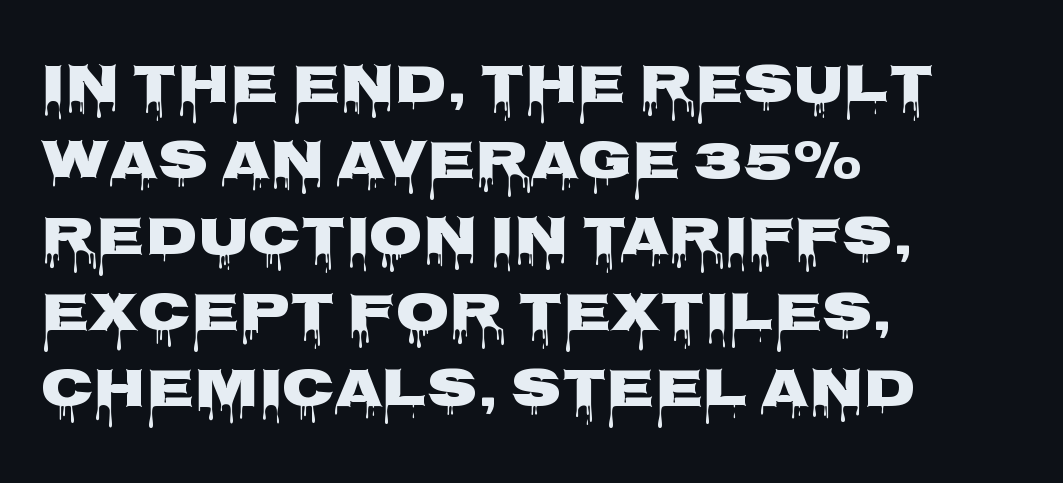
Q: Is the text italic (slanted)? A: No, it is upright.
Q: Is the typeface a serif or a sans-serif typeface? A: Sans-serif.
Q: Is the text underlined? A: No.
Q: How is the paragraph aligned? A: Left-aligned.
Q: Is the spacing between letters normal or unusually wide? A: Normal.
Q: Is the spacing between lines tight, normal or loose? A: Normal.
Q: Width (condensed, normal, or wide)? A: Wide.
Q: Stroke contrast? A: Low.
Q: x-height? A: Large.
Q: Monospaced? A: No.
